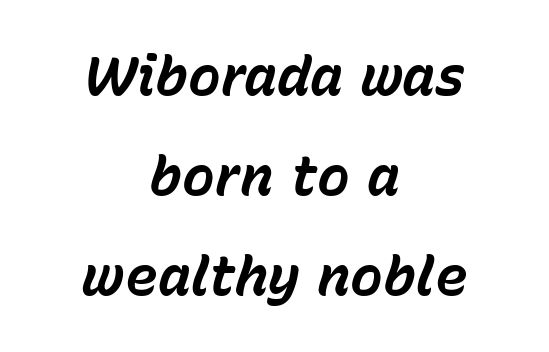
The image shows 55 px bold type, italic (leaning right); set centered, line spacing 1.82x, normal letter spacing, not underlined; low stroke contrast and a medium x-height.
